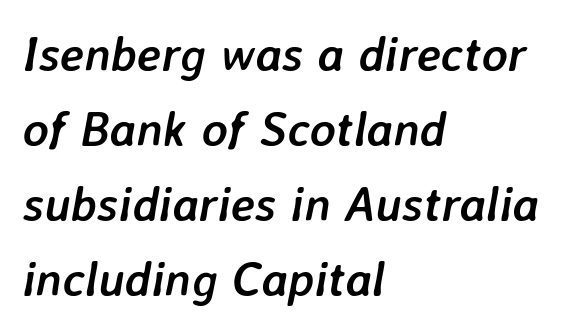
Q: Is the text bold? A: Yes.
Q: Is the text italic (slanted)? A: Yes, it leans right by about 7 degrees.
Q: Is the text underlined? A: No.
Q: How is the paragraph aligned? A: Left-aligned.
Q: Is the spacing between letters normal or unusually wide? A: Normal.
Q: Is the spacing between lines tight, normal or loose? A: Normal.
Q: Width (condensed, normal, or wide)? A: Normal.
Q: Stroke contrast? A: Low.
Q: x-height? A: Medium.
Q: Monospaced? A: No.
